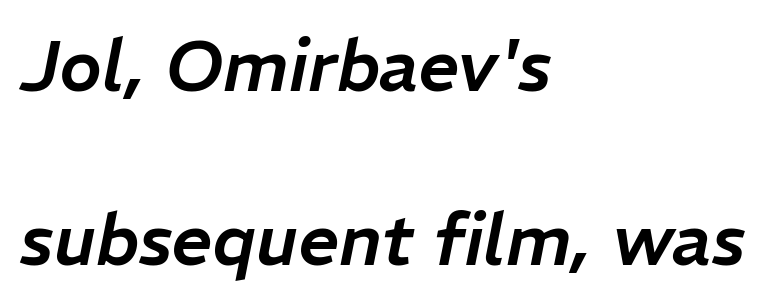
The image shows 72 px text type, italic (leaning right); set left-aligned, loose line spacing (2.42x), normal letter spacing, not underlined; low stroke contrast and a medium x-height.
